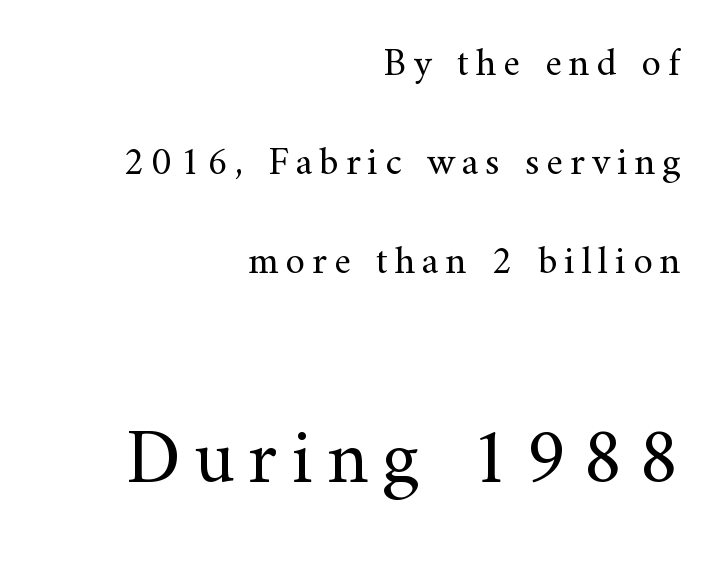
Q: Is the text bold? A: No.
Q: Is the text italic (slanted)? A: No, it is upright.
Q: Is the typeface a serif or a sans-serif typeface? A: Serif.
Q: Is the text underlined? A: No.
Q: How is the paragraph aligned? A: Right-aligned.
Q: Is the spacing between lines tight, normal or loose? A: Loose.
Q: Which block of text is set in a larger size, the first (top) or the second (bottom)? A: The second (bottom) one.
Q: Width (condensed, normal, or wide)? A: Normal.
Q: Stroke contrast? A: Medium.
Q: x-height? A: Small.
Q: Monospaced? A: No.
